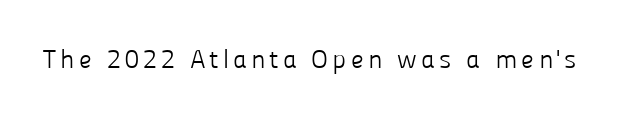
The image shows 26 px text type, upright; set not underlined.
